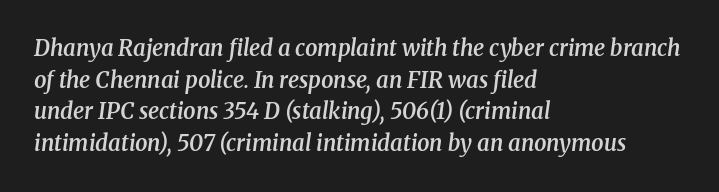
The passage is arranged the way most books set body copy — flush left. How heavy is the stroke? Medium-heavy — a semibold, shy of bold. A normal amount of white space separates one row of letters from the next. Short note: letters normally spaced. Slanted lettering throughout.
